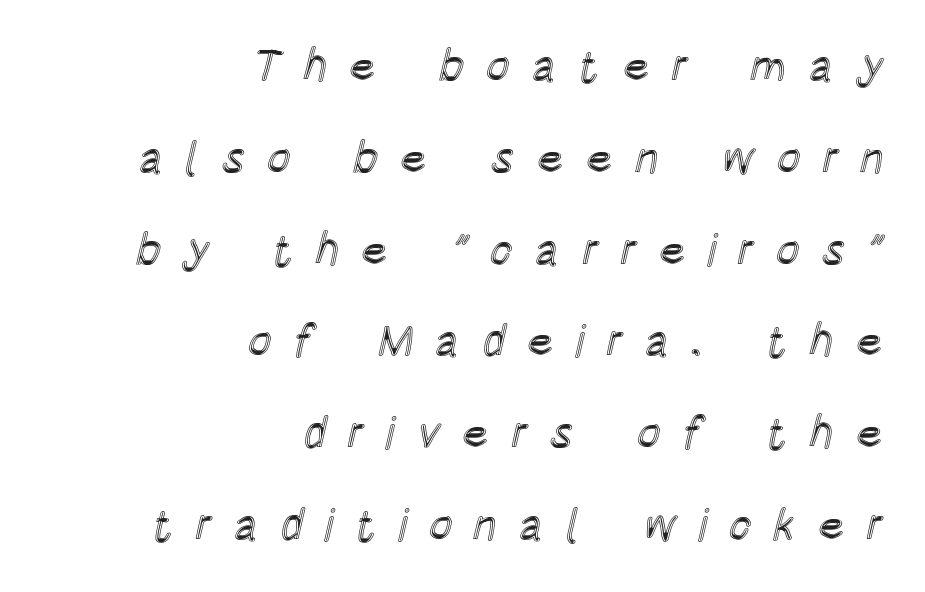
Q: Is the text italic (slanted)? A: Yes.
Q: Is the text underlined? A: No.
Q: How is the paragraph aligned? A: Right-aligned.
Q: Is the spacing between letters normal or unusually wide? A: Unusually wide.
Q: Is the spacing between lines tight, normal or loose? A: Loose.
Q: Width (condensed, normal, or wide)? A: Condensed.
Q: x-height? A: Large.
Q: Monospaced? A: No.
